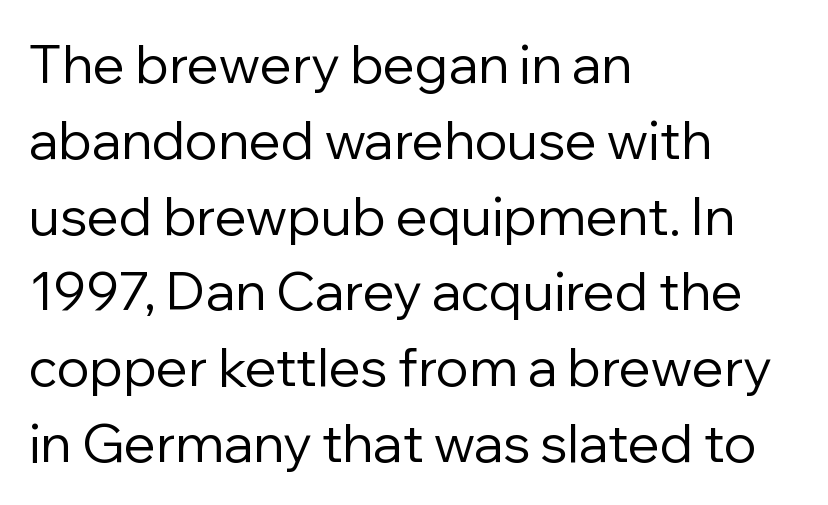
The image shows 53 px regular-weight sans-serif type, upright; set left-aligned, normal line spacing (1.43x), normal letter spacing, not underlined; low stroke contrast and a medium x-height.
